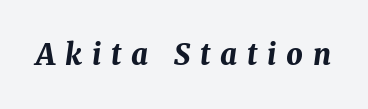
{"italic": "yes", "lean": "right", "slant_degrees": 8, "bold": "yes", "weight": "bold", "width": "normal", "stroke_contrast": "medium", "x_height": "medium", "monospaced": "no", "underline": "no", "letter_spacing": "wide", "letter_spacing_em": 0.34, "glyph_px": 29}
